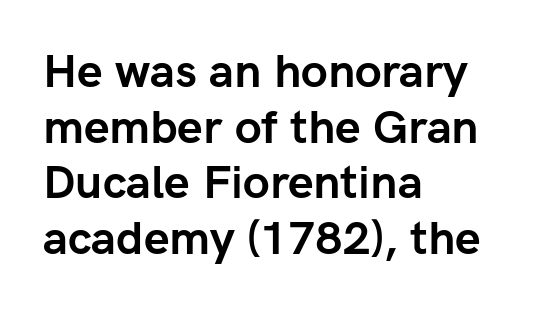
Each row of text sits above clean, open space. The rendering anchors every line to the left-hand side. Font category for this specimen: sans-serif. Short note: letters normally spaced. Character widths vary here, with narrow letters taking less room than wide ones.
